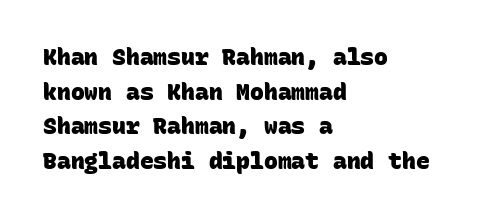
The image shows 23 px bold type; set left-aligned, normal line spacing (1.51x), normal letter spacing, not underlined.
